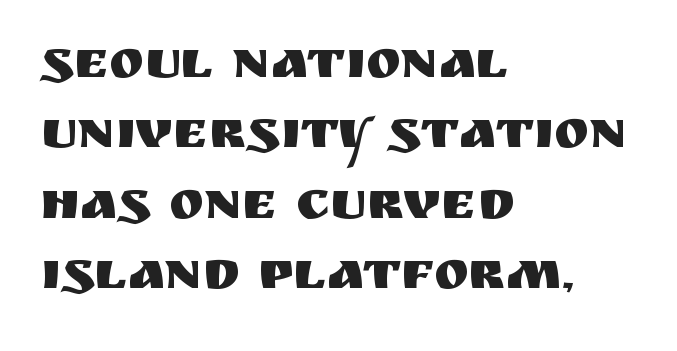
The lettering holds an erect, upright posture throughout. Beneath every word, the page is bare. You could not count columns in this text — the font is proportionally spaced. Classification — sans serif. Nobody touched the tracking dial on this one. Notice how descenders clear the ascenders below comfortably — that's standard leading.
